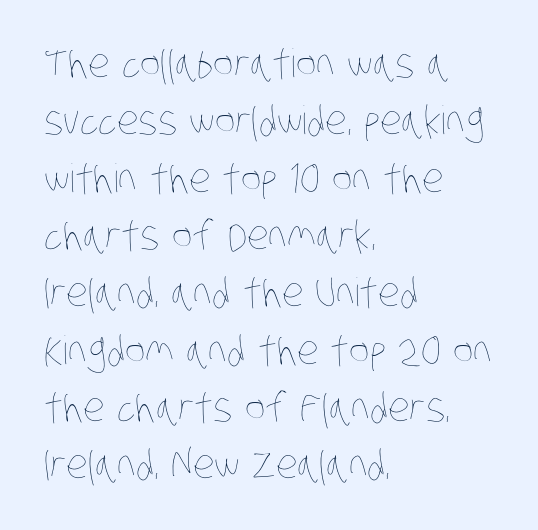
How are the letters spaced? Ordinarily, with no added tracking. Vertical stems look standard width or narrower in stroke. Think of a printed novel: that variable character pitch is what you see here. Regular leading.
